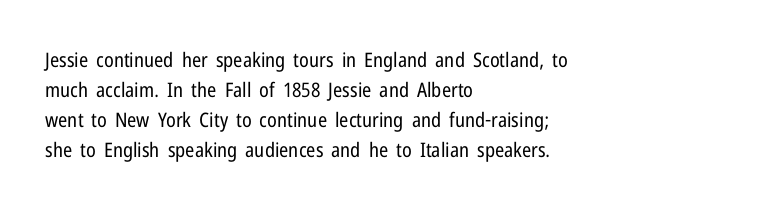
Q: Is the text bold? A: No.
Q: Is the text italic (slanted)? A: No, it is upright.
Q: Is the text underlined? A: No.
Q: How is the paragraph aligned? A: Left-aligned.
Q: Is the spacing between letters normal or unusually wide? A: Normal.
Q: Is the spacing between lines tight, normal or loose? A: Normal.
